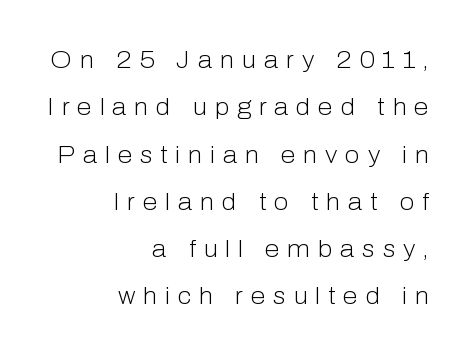
{"italic": "no", "bold": "no", "underline": "no", "align": "right", "line_spacing": "loose", "line_spacing_ratio": 1.97, "letter_spacing": "wide", "letter_spacing_em": 0.32, "glyph_px": 24}
